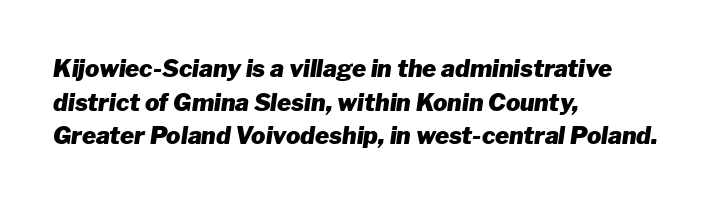
Q: Is the text bold? A: Yes.
Q: Is the text italic (slanted)? A: Yes, it leans right by about 8 degrees.
Q: Is the text underlined? A: No.
Q: How is the paragraph aligned? A: Left-aligned.
Q: Is the spacing between letters normal or unusually wide? A: Normal.
Q: Is the spacing between lines tight, normal or loose? A: Normal.
